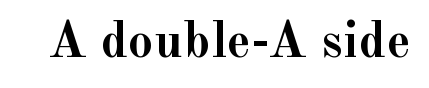
{"serif": "yes", "italic": "no", "bold": "yes", "weight": "semibold", "width": "normal", "x_height": "small", "monospaced": "no", "underline": "no", "letter_spacing": "normal", "letter_spacing_em": 0.0, "glyph_px": 51}
